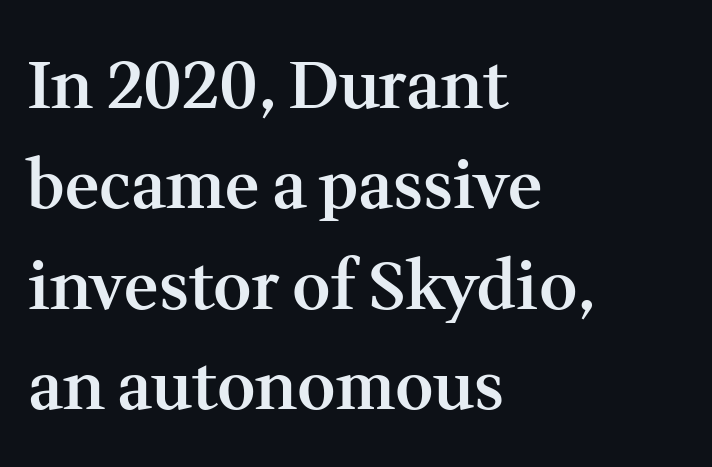
{"serif": "yes", "italic": "no", "bold": "semi", "weight": "semibold", "width": "normal", "stroke_contrast": "medium", "x_height": "medium", "monospaced": "no", "underline": "no", "align": "left", "line_spacing": "normal", "line_spacing_ratio": 1.52, "letter_spacing": "normal", "letter_spacing_em": 0.0, "glyph_px": 66}
